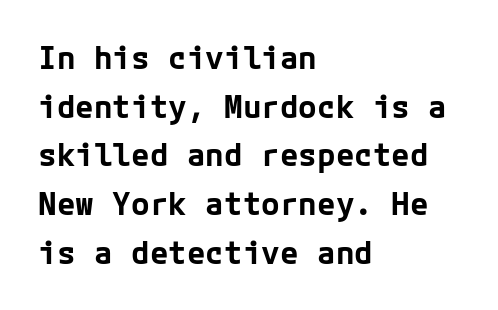
Line starts are locked; line ends wander. The gaps between neighbouring characters are ordinary and unremarkable. The space beneath each line is pristine and unruled. Baseline-to-baseline distance is the conventional proportion of letter height. The font's upright variant was chosen for this text.
